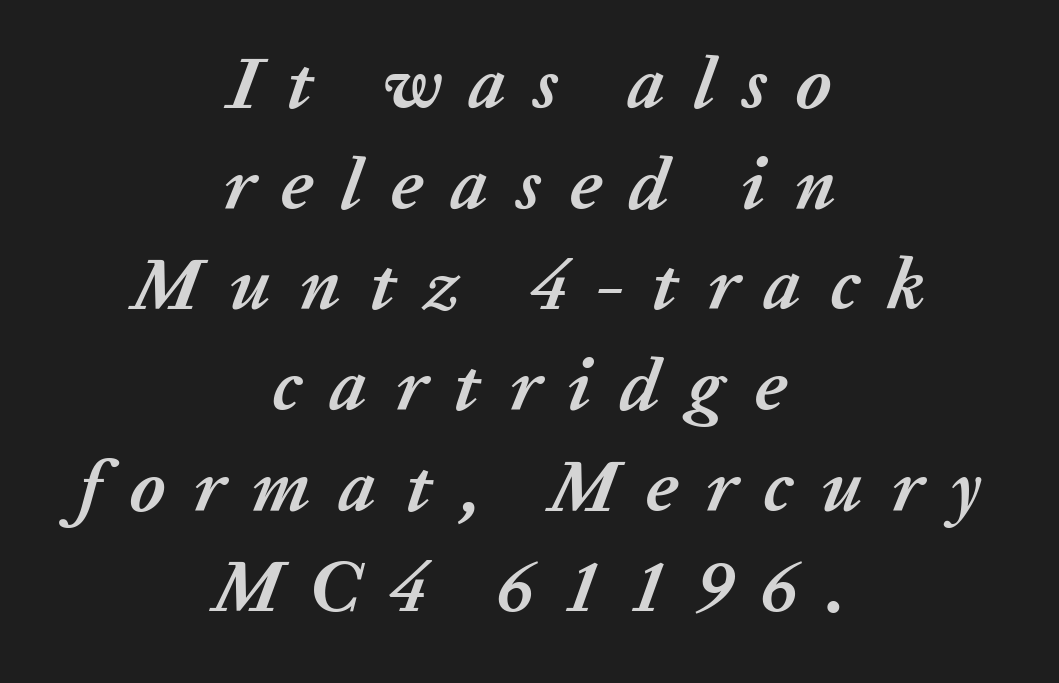
Q: Is the text bold? A: Yes.
Q: Is the text italic (slanted)? A: Yes, it leans right by about 20 degrees.
Q: Is the text underlined? A: No.
Q: How is the paragraph aligned? A: Centered.
Q: Is the spacing between letters normal or unusually wide? A: Unusually wide.
Q: Is the spacing between lines tight, normal or loose? A: Normal.
Q: Width (condensed, normal, or wide)? A: Normal.
Q: Stroke contrast? A: Low.
Q: x-height? A: Medium.
Q: Monospaced? A: No.
